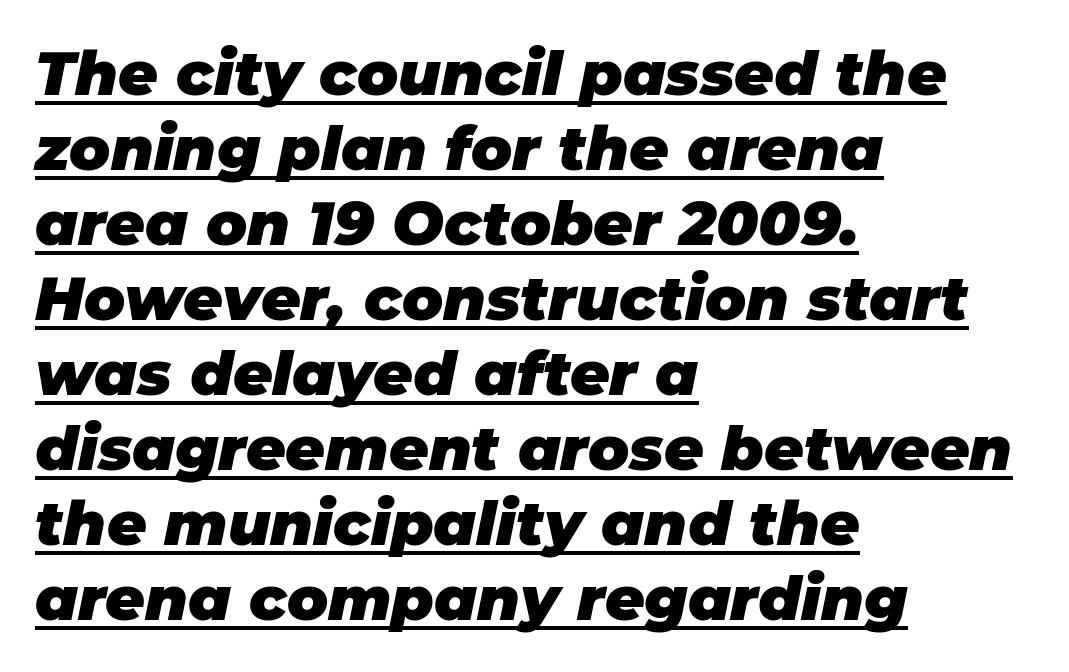
Q: Is the text bold? A: Yes.
Q: Is the text italic (slanted)? A: Yes, it leans right by about 11 degrees.
Q: Is the text underlined? A: Yes.
Q: How is the paragraph aligned? A: Left-aligned.
Q: Is the spacing between letters normal or unusually wide? A: Normal.
Q: Width (condensed, normal, or wide)? A: Normal.
Q: Stroke contrast? A: Low.
Q: x-height? A: Large.
Q: Monospaced? A: No.
